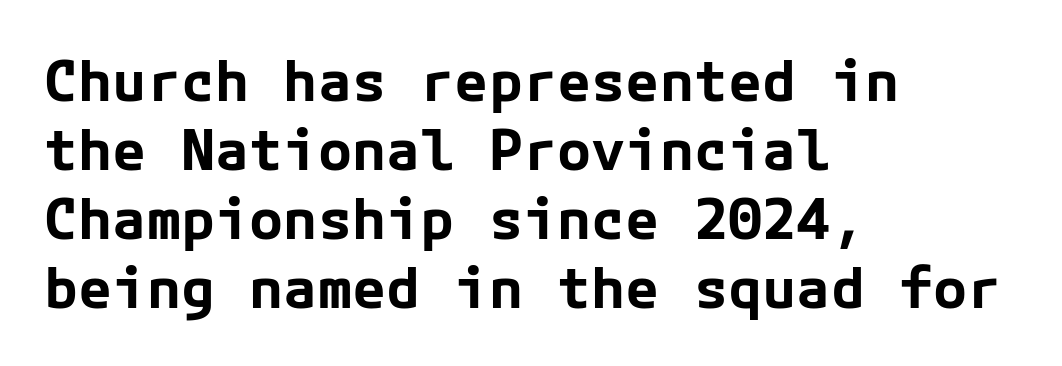
{"serif": "no", "italic": "no", "bold": "yes", "weight": "bold", "width": "normal", "stroke_contrast": "low", "x_height": "medium", "underline": "no", "align": "left", "line_spacing_ratio": 1.21, "letter_spacing": "normal", "letter_spacing_em": 0.0, "glyph_px": 57}
